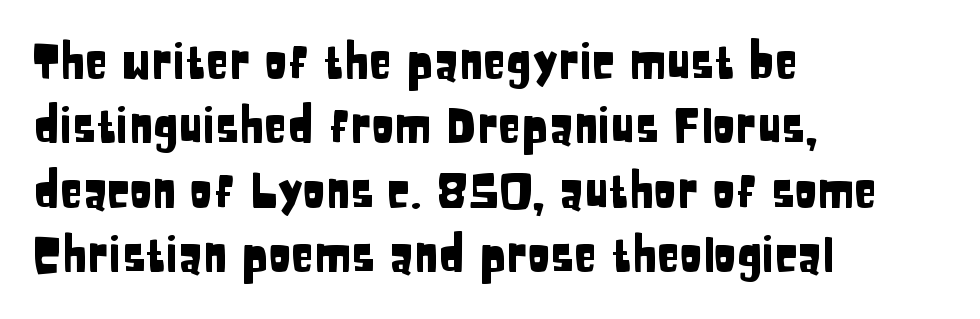
Think of a printed novel: that variable character pitch is what you see here. Is there much room between lines? A standard amount, neither cramped nor airy. Ascenders rise straight up at ninety degrees. Each word holds together tightly as a unit, with standard inter-letter gaps. The foot of each line stays bare and open. The rendering anchors every line to the left-hand side.
